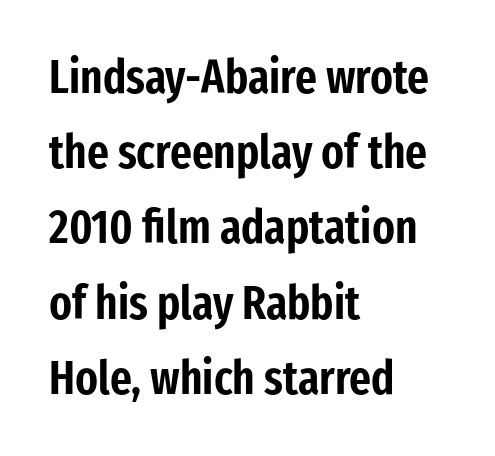
{"serif": "no", "italic": "no", "width": "condensed", "stroke_contrast": "low", "x_height": "medium", "monospaced": "no", "underline": "no", "align": "left", "line_spacing": "normal", "line_spacing_ratio": 1.6, "letter_spacing": "normal", "letter_spacing_em": 0.0, "glyph_px": 47}
